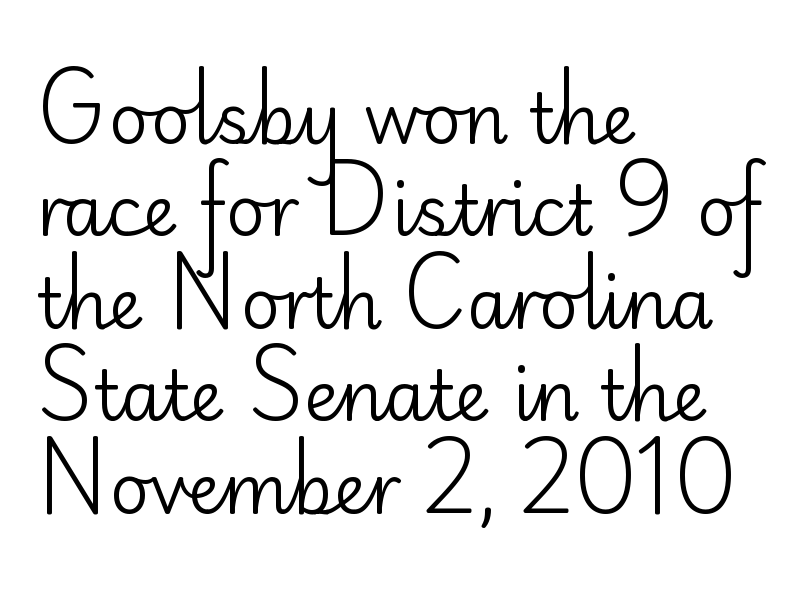
The image shows 69 px regular-weight sans-serif type, upright; set left-aligned, normal line spacing (1.34x), normal letter spacing, not underlined; low stroke contrast and a small x-height.
